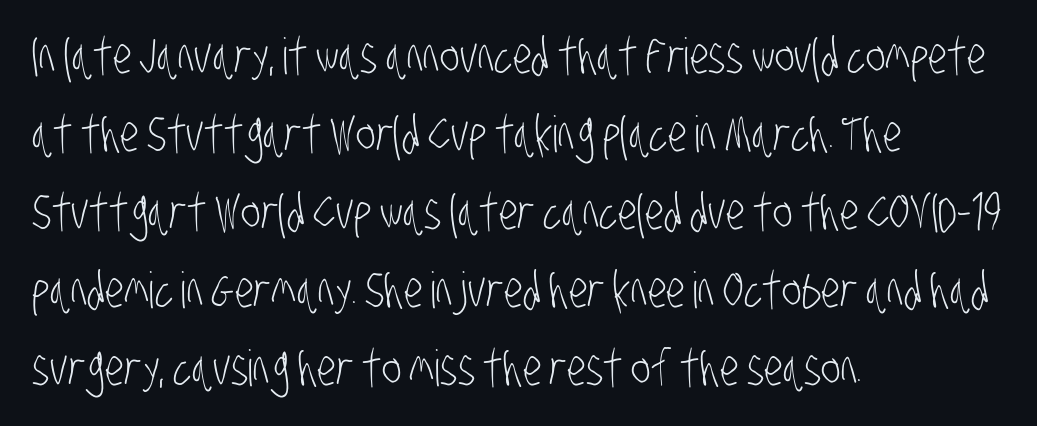
Q: Is the text bold? A: No.
Q: Is the typeface a serif or a sans-serif typeface? A: Sans-serif.
Q: Is the text underlined? A: No.
Q: How is the paragraph aligned? A: Left-aligned.
Q: Is the spacing between letters normal or unusually wide? A: Normal.
Q: Is the spacing between lines tight, normal or loose? A: Normal.
Q: Width (condensed, normal, or wide)? A: Condensed.
Q: Stroke contrast? A: Low.
Q: x-height? A: Large.
Q: Monospaced? A: No.
